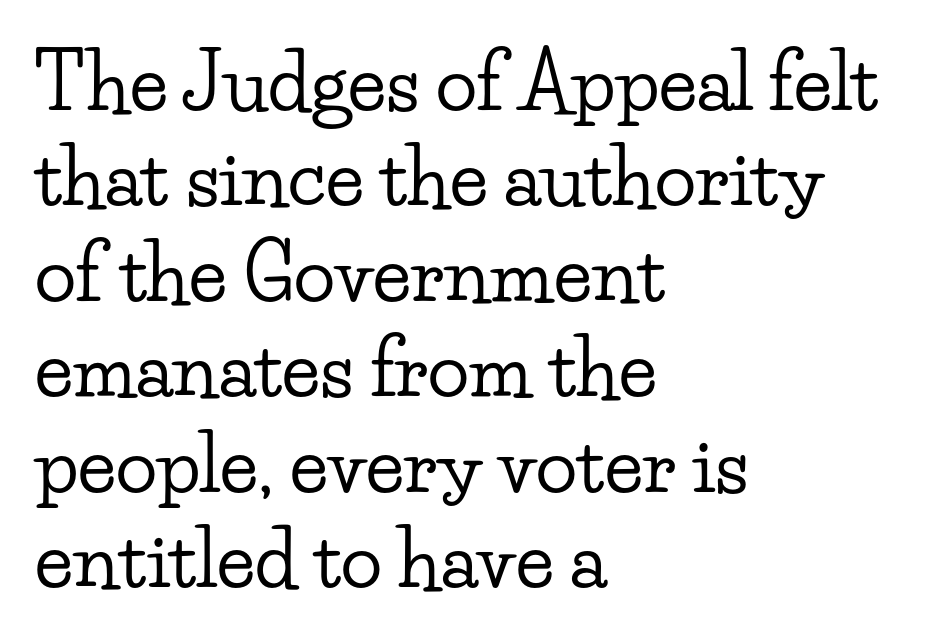
Q: Is the text italic (slanted)? A: No, it is upright.
Q: Is the typeface a serif or a sans-serif typeface? A: Serif.
Q: Is the text underlined? A: No.
Q: How is the paragraph aligned? A: Left-aligned.
Q: Is the spacing between letters normal or unusually wide? A: Normal.
Q: Width (condensed, normal, or wide)? A: Wide.
Q: Stroke contrast? A: Low.
Q: x-height? A: Small.
Q: Monospaced? A: No.
